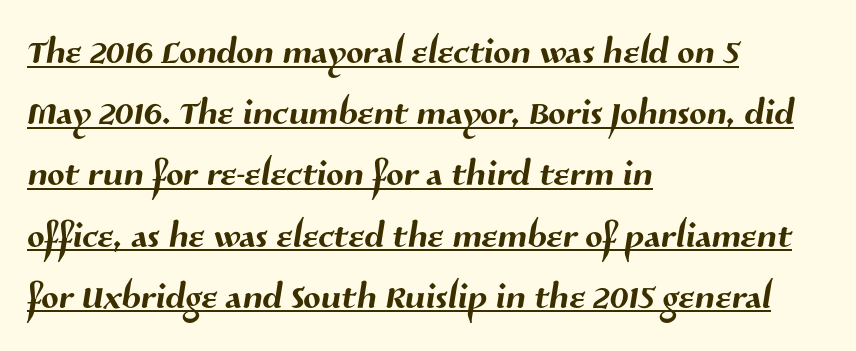
The rendered words wear a rule along their underside. These lines are composed in type without serifs. The face used here is rendered with its standard letterfit. These lines are rendered in a variable-pitch font. The paragraph has a hard left edge and a soft right edge.
